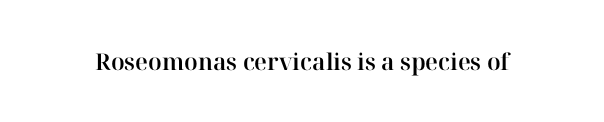
{"italic": "no", "underline": "no", "letter_spacing": "normal", "letter_spacing_em": 0.0, "glyph_px": 23}
